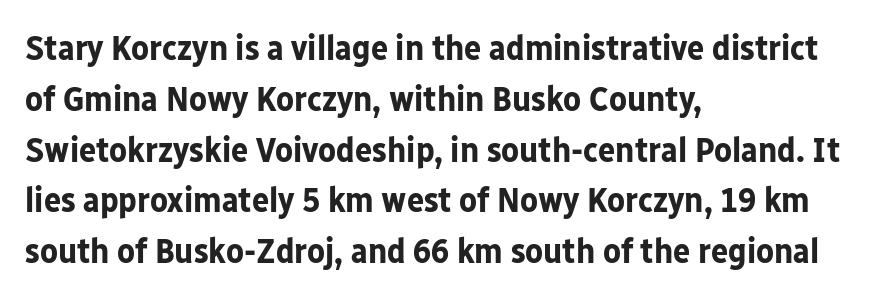
Q: Is the text bold? A: Yes.
Q: Is the text italic (slanted)? A: No, it is upright.
Q: Is the typeface a serif or a sans-serif typeface? A: Sans-serif.
Q: Is the text underlined? A: No.
Q: How is the paragraph aligned? A: Left-aligned.
Q: Is the spacing between letters normal or unusually wide? A: Normal.
Q: Is the spacing between lines tight, normal or loose? A: Normal.
Q: Width (condensed, normal, or wide)? A: Normal.
Q: Stroke contrast? A: Low.
Q: x-height? A: Medium.
Q: Monospaced? A: No.
